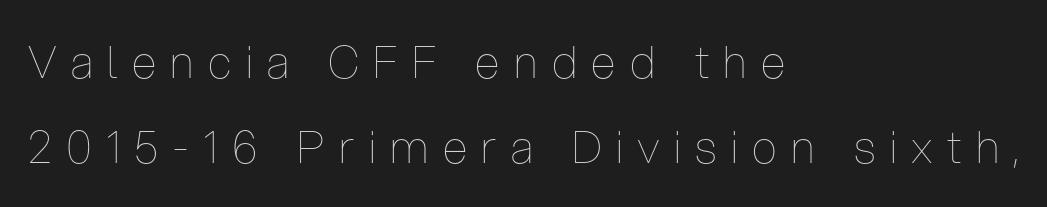
No letter is thick-stroked: the sample isn't bold. You could not count columns in this text — the font is proportionally spaced. The rendering anchors every line to the left-hand side. A typesetter would mark this as roman, not italic. Each word looks stretched out because of the extra space between its letters.
